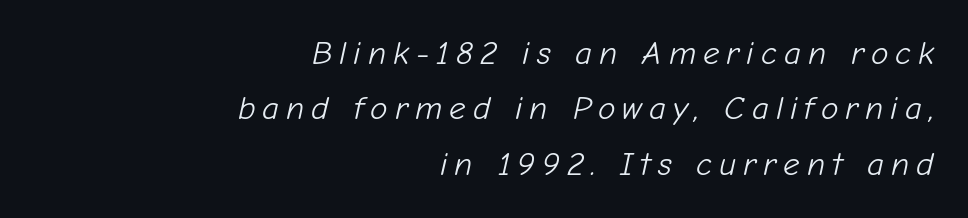
{"italic": "yes", "lean": "right", "slant_degrees": 12, "bold": "no", "weight": "light", "width": "normal", "stroke_contrast": "low", "x_height": "medium", "monospaced": "no", "underline": "no", "align": "right", "line_spacing": "normal", "line_spacing_ratio": 1.68, "letter_spacing": "wide", "letter_spacing_em": 0.21, "glyph_px": 33}
